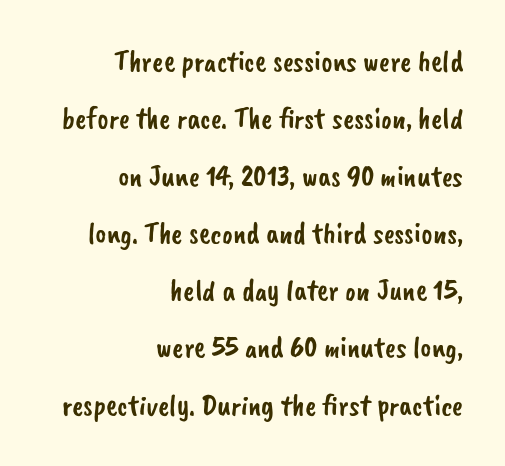
Q: Is the typeface a serif or a sans-serif typeface? A: Sans-serif.
Q: Is the text underlined? A: No.
Q: How is the paragraph aligned? A: Right-aligned.
Q: Is the spacing between letters normal or unusually wide? A: Normal.
Q: Is the spacing between lines tight, normal or loose? A: Loose.
Q: Width (condensed, normal, or wide)? A: Normal.
Q: Stroke contrast? A: Low.
Q: x-height? A: Small.
Q: Monospaced? A: No.
